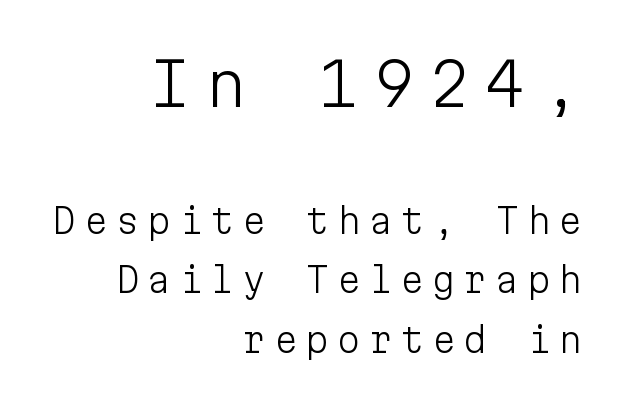
{"serif": "no", "italic": "no", "bold": "no", "weight": "light", "width": "normal", "stroke_contrast": "low", "x_height": "medium", "monospaced": "yes", "underline": "no", "align": "right", "line_spacing_ratio": 1.75, "letter_spacing": "wide", "letter_spacing_em": 0.23, "larger_block": "first", "size_ratio": 1.76, "glyph_px": 60}
